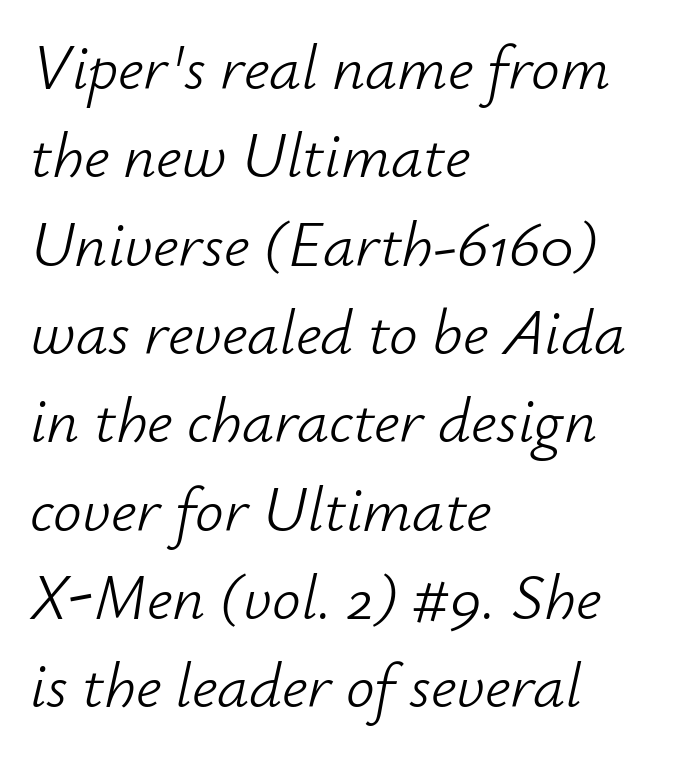
A bare baseline throughout the passage. The rag falls on the right side of this text block. Note the varied advance widths — an 'i' is clearly narrower than an 'm'. The passage shown is not bold in any degree. Nobody touched the tracking dial on this one. Summary of vertical rhythm: regular, with standard interline spacing.
